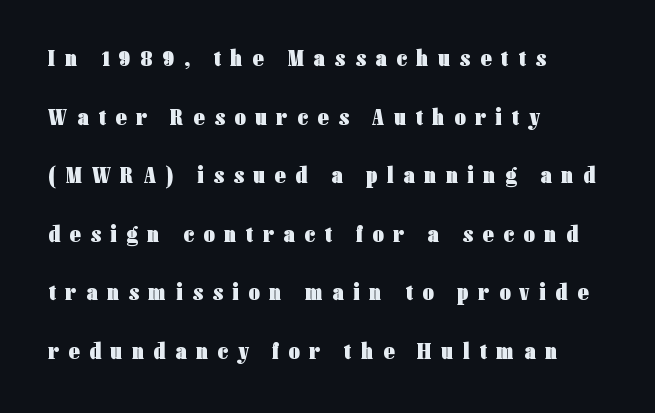
Q: Is the text bold? A: Yes.
Q: Is the text italic (slanted)? A: No, it is upright.
Q: Is the text underlined? A: No.
Q: How is the paragraph aligned? A: Left-aligned.
Q: Is the spacing between letters normal or unusually wide? A: Unusually wide.
Q: Is the spacing between lines tight, normal or loose? A: Loose.
